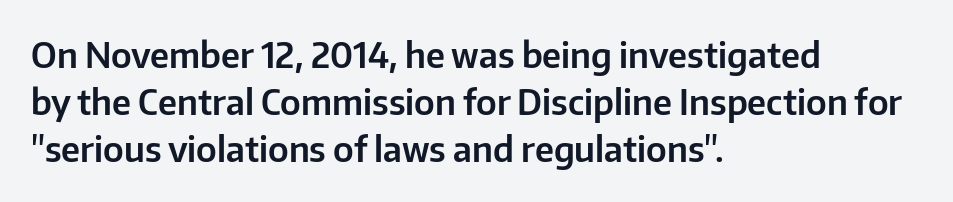
Q: Is the text italic (slanted)? A: No, it is upright.
Q: Is the typeface a serif or a sans-serif typeface? A: Sans-serif.
Q: Is the text underlined? A: No.
Q: How is the paragraph aligned? A: Left-aligned.
Q: Is the spacing between letters normal or unusually wide? A: Normal.
Q: Is the spacing between lines tight, normal or loose? A: Normal.
Q: Width (condensed, normal, or wide)? A: Normal.
Q: Stroke contrast? A: Low.
Q: x-height? A: Medium.
Q: Monospaced? A: No.
